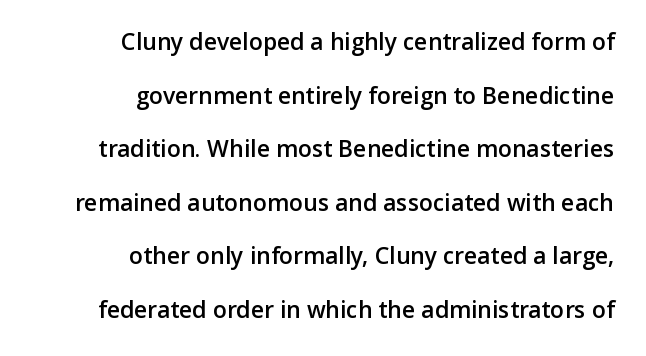
Clear beneath every line of the passage. This is moderately heavy type, rendered in semibold. Line spacing here is loose. Here the glyphs are tracked normally, forming tight word shapes. Does the lettering tilt? It doesn't — this is upright.
